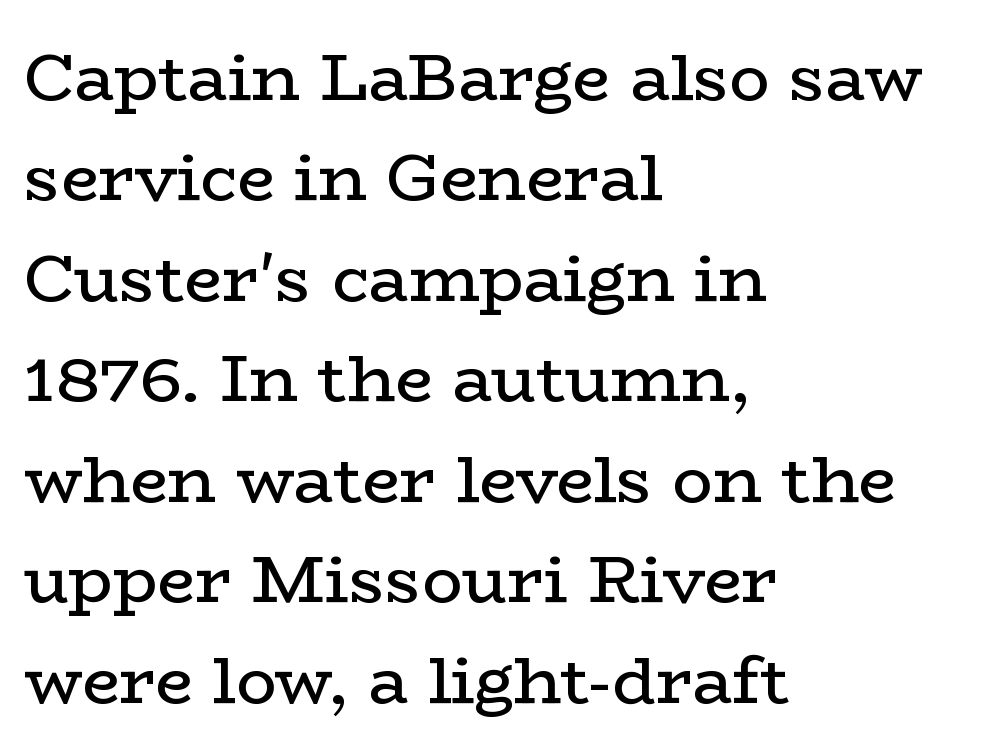
Q: Is the text bold? A: No.
Q: Is the text italic (slanted)? A: No, it is upright.
Q: Is the typeface a serif or a sans-serif typeface? A: Serif.
Q: Is the text underlined? A: No.
Q: How is the paragraph aligned? A: Left-aligned.
Q: Is the spacing between letters normal or unusually wide? A: Normal.
Q: Is the spacing between lines tight, normal or loose? A: Normal.
Q: Width (condensed, normal, or wide)? A: Wide.
Q: Stroke contrast? A: Low.
Q: x-height? A: Medium.
Q: Monospaced? A: No.
